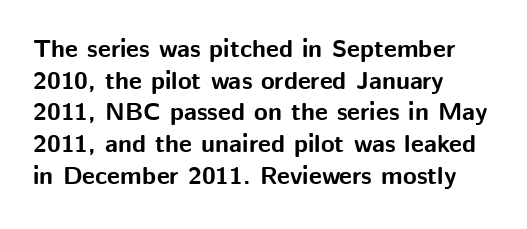
The image shows 25 px bold type, upright; set left-aligned, normal line spacing (1.27x), normal letter spacing, not underlined.
